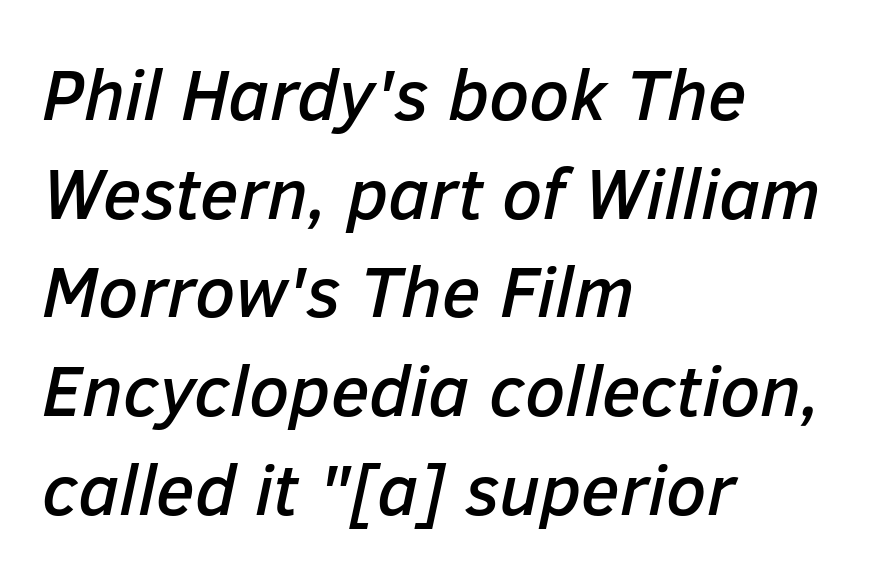
Bare-footed words on every line. Here the glyphs are tracked normally, forming tight word shapes. If you drew a ruler down the left edge, every line would touch it. Note the varied advance widths — an 'i' is clearly narrower than an 'm'. The designer left line spacing at the default. Looking at the ascenders, they clearly lean.
